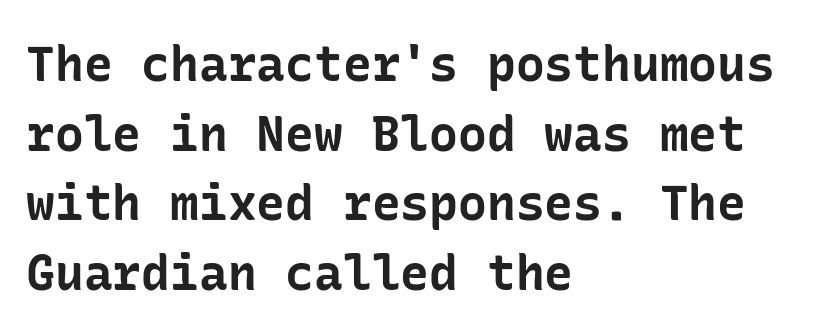
{"serif": "no", "italic": "no", "bold": "yes", "weight": "bold", "width": "normal", "stroke_contrast": "low", "x_height": "medium", "underline": "no", "align": "left", "line_spacing": "normal", "line_spacing_ratio": 1.45, "letter_spacing": "normal", "letter_spacing_em": 0.0, "glyph_px": 48}
